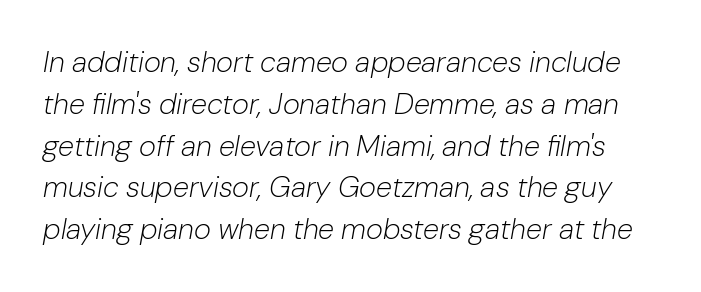
{"italic": "yes", "lean": "right", "slant_degrees": 10, "bold": "no", "weight": "light", "width": "normal", "stroke_contrast": "low", "x_height": "medium", "monospaced": "no", "underline": "no", "line_spacing": "normal", "line_spacing_ratio": 1.44, "letter_spacing": "normal", "letter_spacing_em": 0.0, "glyph_px": 29}
